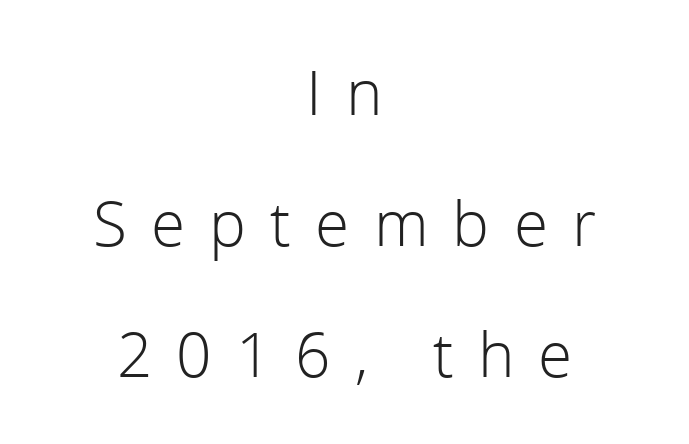
Q: Is the text bold? A: No.
Q: Is the text italic (slanted)? A: No, it is upright.
Q: Is the typeface a serif or a sans-serif typeface? A: Sans-serif.
Q: Is the text underlined? A: No.
Q: How is the paragraph aligned? A: Centered.
Q: Is the spacing between letters normal or unusually wide? A: Unusually wide.
Q: Is the spacing between lines tight, normal or loose? A: Loose.
Q: Width (condensed, normal, or wide)? A: Normal.
Q: x-height? A: Medium.
Q: Monospaced? A: No.
